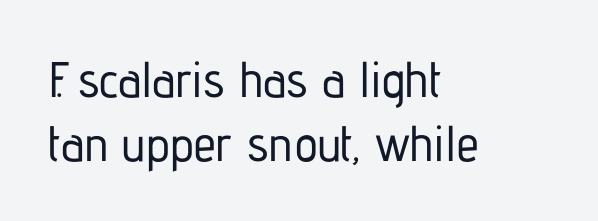
In CSS terms this would be text-align: left. Looks like regular typesetting: each glyph gets only the width it needs. Characters remain perfectly vertical along every line. A sans-serif font was chosen for this passage. Look at the tracking — it's just the regular setting, nothing added. Leading: standard.
